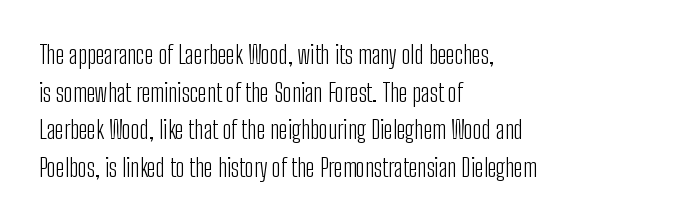
The image shows 25 px text type, upright; set left-aligned, normal line spacing (1.51x), normal letter spacing, not underlined.
